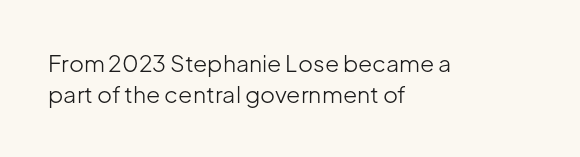
The image shows 23 px text type, upright; set left-aligned, normal line spacing (1.33x), normal letter spacing, not underlined.
